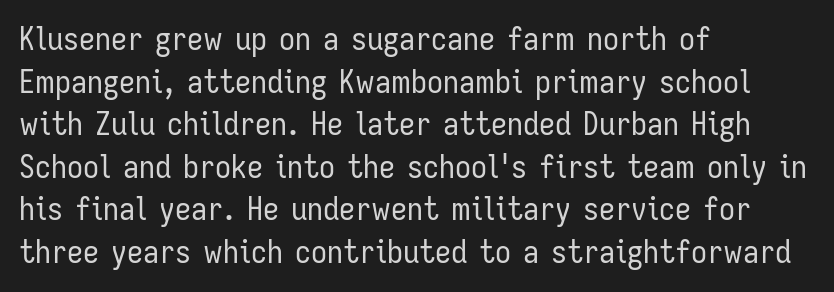
The image shows 32 px regular-weight, condensed sans-serif type, upright; set left-aligned, normal line spacing (1.33x), normal letter spacing, not underlined; low stroke contrast and a medium x-height.
